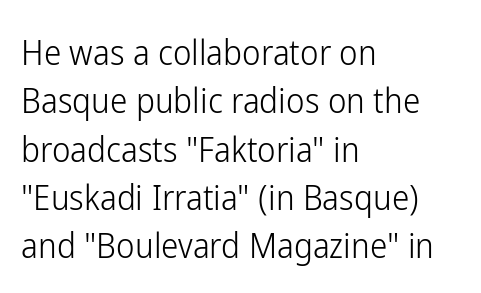
The image shows 35 px light, condensed sans-serif type, upright; set left-aligned, normal line spacing (1.38x), normal letter spacing, not underlined; low stroke contrast and a medium x-height.
